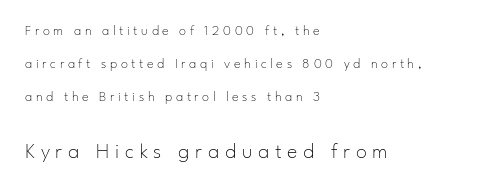
The image shows 22 px text type, upright; set left-aligned, loose line spacing (2.36x), unusually wide letter spacing (+0.26 em), not underlined; the second (bottom) block is 1.57x larger.
